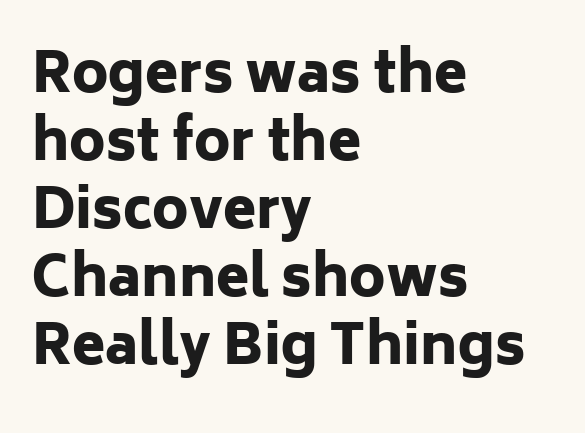
One glance says typical: line gaps are just what's usual. The tracking reads as untouched default to a designer's eye. The rag falls on the right side of this text block. Think of a printed novel: that variable character pitch is what you see here.
